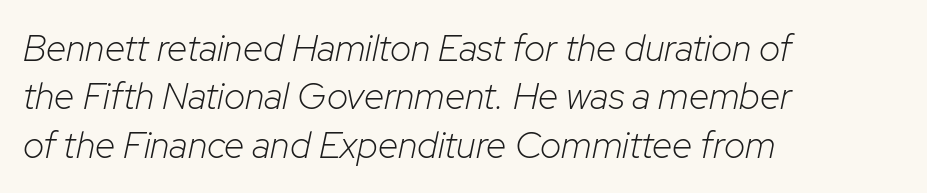
Q: Is the text bold? A: No.
Q: Is the text italic (slanted)? A: Yes, it leans right by about 12 degrees.
Q: Is the text underlined? A: No.
Q: How is the paragraph aligned? A: Left-aligned.
Q: Is the spacing between letters normal or unusually wide? A: Normal.
Q: Is the spacing between lines tight, normal or loose? A: Normal.
Q: Width (condensed, normal, or wide)? A: Normal.
Q: Stroke contrast? A: Low.
Q: x-height? A: Medium.
Q: Monospaced? A: No.
